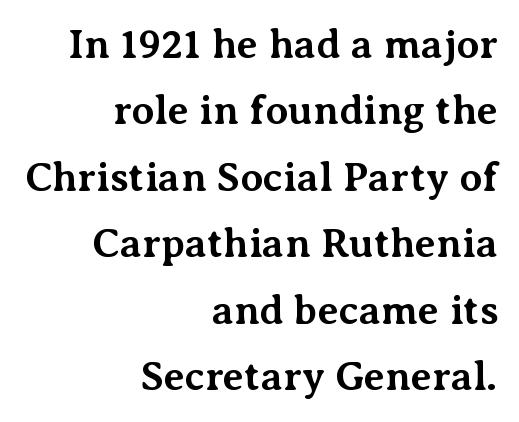
{"serif": "yes", "italic": "no", "bold": "yes", "weight": "bold", "width": "normal", "stroke_contrast": "medium", "x_height": "medium", "monospaced": "no", "underline": "no", "align": "right", "line_spacing": "normal", "line_spacing_ratio": 1.62, "letter_spacing": "normal", "letter_spacing_em": 0.0, "glyph_px": 41}
